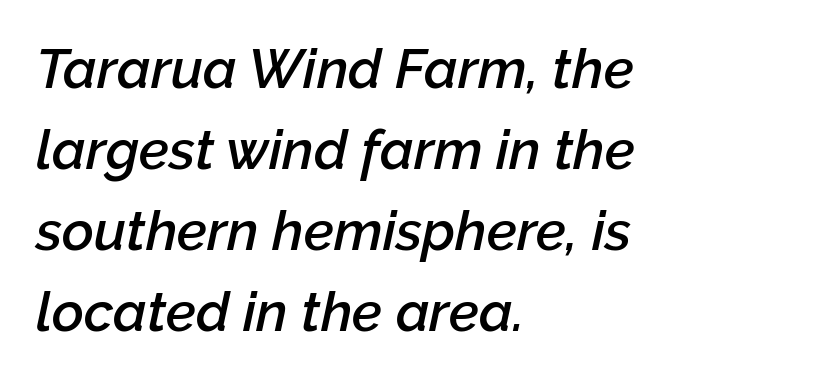
Q: Is the text bold? A: Semi-bold.
Q: Is the text italic (slanted)? A: Yes, it leans right by about 12 degrees.
Q: Is the text underlined? A: No.
Q: How is the paragraph aligned? A: Left-aligned.
Q: Is the spacing between letters normal or unusually wide? A: Normal.
Q: Is the spacing between lines tight, normal or loose? A: Normal.
Q: Width (condensed, normal, or wide)? A: Normal.
Q: Stroke contrast? A: Low.
Q: x-height? A: Medium.
Q: Monospaced? A: No.
